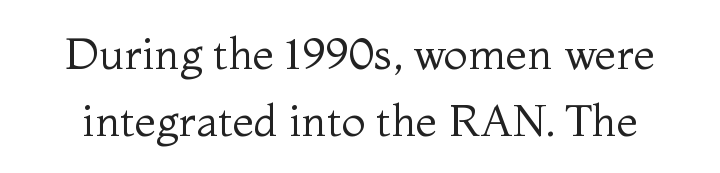
Q: Is the text bold? A: No.
Q: Is the text italic (slanted)? A: No, it is upright.
Q: Is the typeface a serif or a sans-serif typeface? A: Serif.
Q: Is the text underlined? A: No.
Q: Is the spacing between letters normal or unusually wide? A: Normal.
Q: Is the spacing between lines tight, normal or loose? A: Normal.
Q: Width (condensed, normal, or wide)? A: Normal.
Q: Stroke contrast? A: Medium.
Q: x-height? A: Medium.
Q: Monospaced? A: No.
